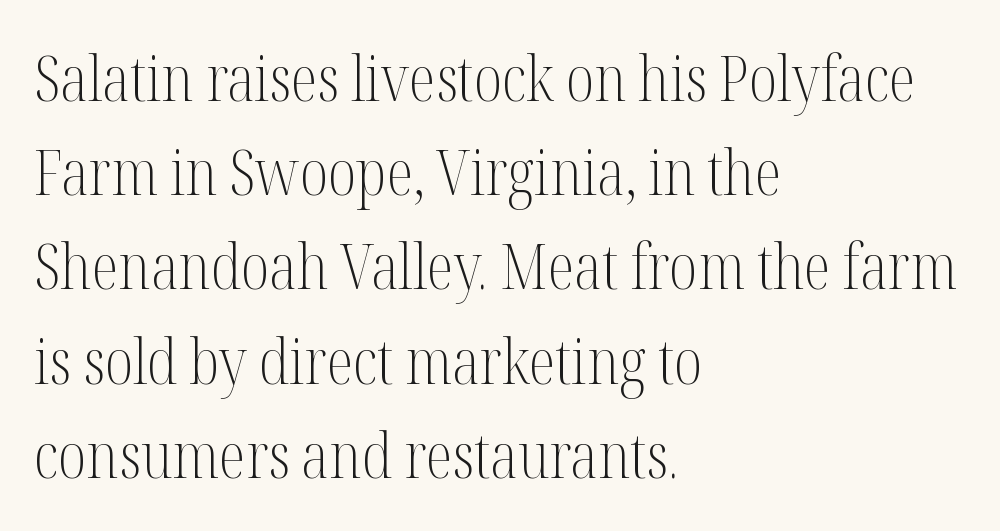
Do the characters align in a grid? No, the font is proportional. Teacher's note: observe the even left margin — that is flush-left alignment. What kind of face is this? One with serifs. The glyphs are unaccompanied by any horizontal stroke below them. Nope, not italic — everything's standing straight.
